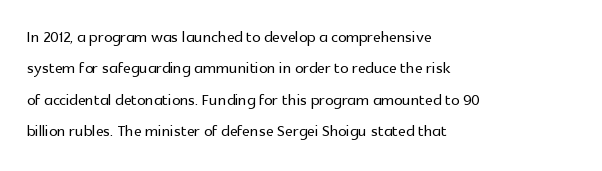
The image shows 21 px text type, upright; set left-aligned, normal line spacing (1.5x), normal letter spacing, not underlined.
